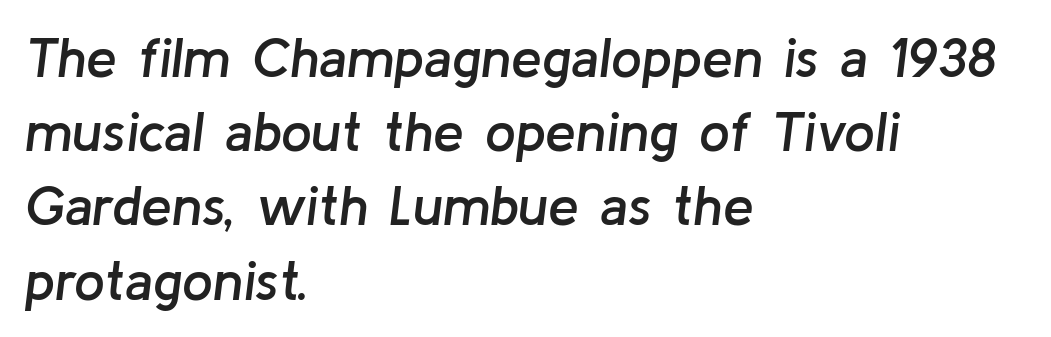
The image shows 55 px semibold type, italic (leaning right); set left-aligned, normal line spacing (1.35x), normal letter spacing, not underlined; low stroke contrast and a medium x-height.
